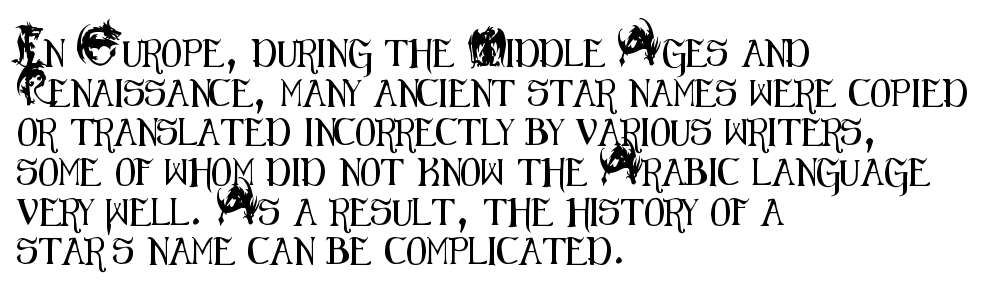
Q: Is the text italic (slanted)? A: No, it is upright.
Q: Is the text underlined? A: No.
Q: How is the paragraph aligned? A: Left-aligned.
Q: Is the spacing between letters normal or unusually wide? A: Normal.
Q: Is the spacing between lines tight, normal or loose? A: Normal.
